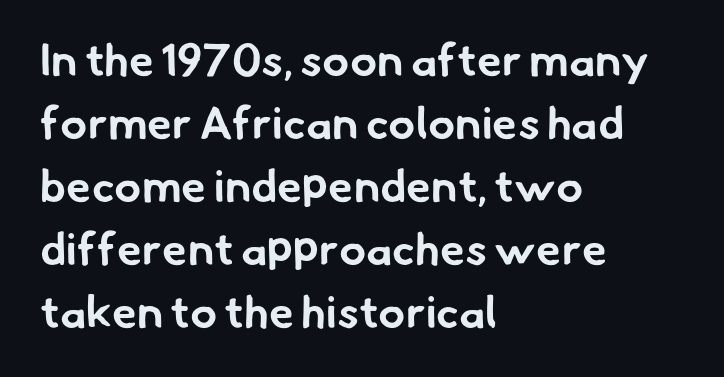
{"serif": "no", "bold": "yes", "weight": "bold", "width": "normal", "stroke_contrast": "low", "x_height": "small", "monospaced": "no", "underline": "no", "align": "left", "line_spacing": "normal", "line_spacing_ratio": 1.4, "letter_spacing": "normal", "letter_spacing_em": 0.0, "glyph_px": 45}
